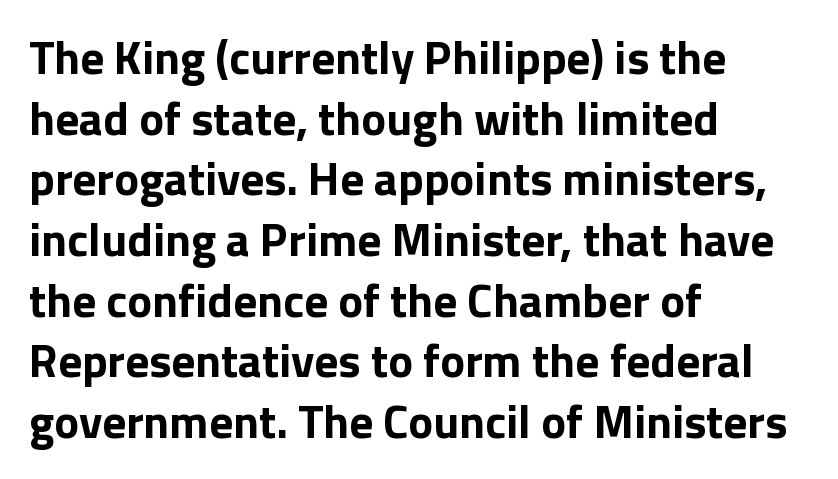
Is the type bold? Yes — the strokes are clearly thick and heavy. The space beneath each line is pristine and unruled. Proportional: the letters do not fall into vertical columns. This rendering leaves character spacing at its baseline value. The leading is moderate, giving the passage an even texture.
